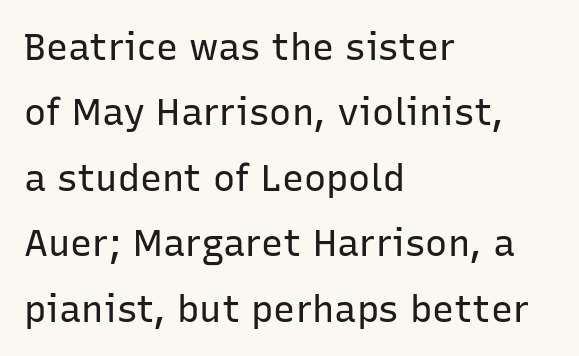
{"serif": "no", "italic": "no", "bold": "no", "weight": "regular", "width": "normal", "stroke_contrast": "low", "x_height": "medium", "monospaced": "no", "underline": "no", "align": "left", "line_spacing_ratio": 1.77, "letter_spacing": "normal", "letter_spacing_em": 0.0, "glyph_px": 37}
